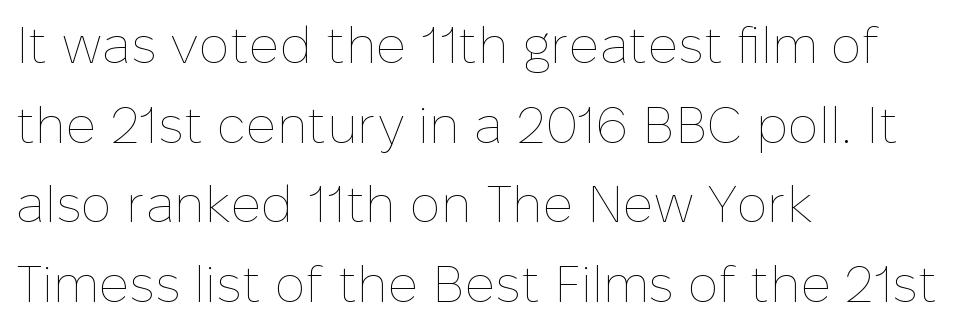
Q: Is the text bold? A: No.
Q: Is the text italic (slanted)? A: No, it is upright.
Q: Is the text underlined? A: No.
Q: How is the paragraph aligned? A: Left-aligned.
Q: Is the spacing between letters normal or unusually wide? A: Normal.
Q: Is the spacing between lines tight, normal or loose? A: Normal.
Q: Width (condensed, normal, or wide)? A: Normal.
Q: Stroke contrast? A: Low.
Q: x-height? A: Medium.
Q: Monospaced? A: No.
